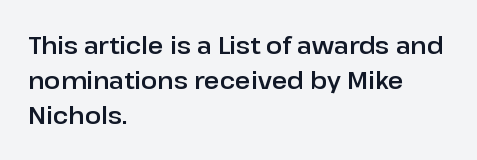
Q: Is the text italic (slanted)? A: No, it is upright.
Q: Is the text underlined? A: No.
Q: How is the paragraph aligned? A: Left-aligned.
Q: Is the spacing between letters normal or unusually wide? A: Normal.
Q: Is the spacing between lines tight, normal or loose? A: Normal.
